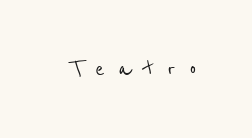
The tracking reads as deliberately expanded to a designer's eye. Look at the bottom of the vertical strokes: they stop flat, with no serifs. A bare baseline throughout the passage. Proportional: the letters do not fall into vertical columns.
